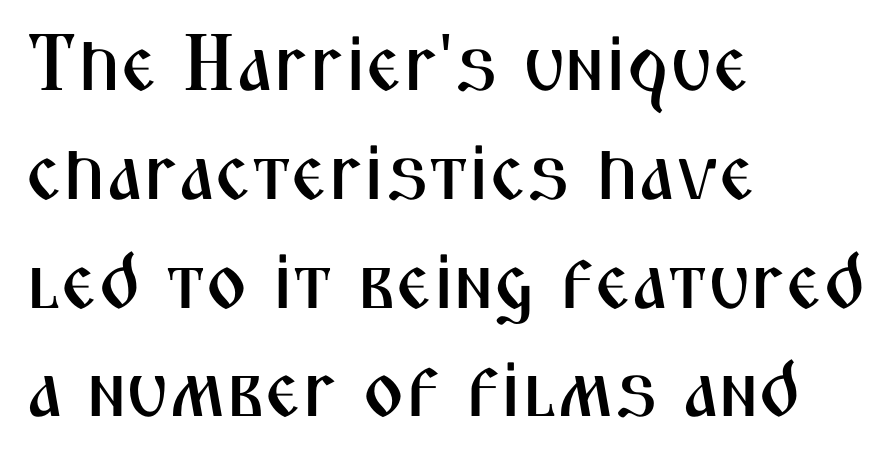
{"serif": "no", "italic": "no", "width": "condensed", "stroke_contrast": "medium", "x_height": "medium", "monospaced": "no", "underline": "no", "align": "left", "line_spacing": "normal", "line_spacing_ratio": 1.36, "letter_spacing": "normal", "letter_spacing_em": 0.0, "glyph_px": 80}
